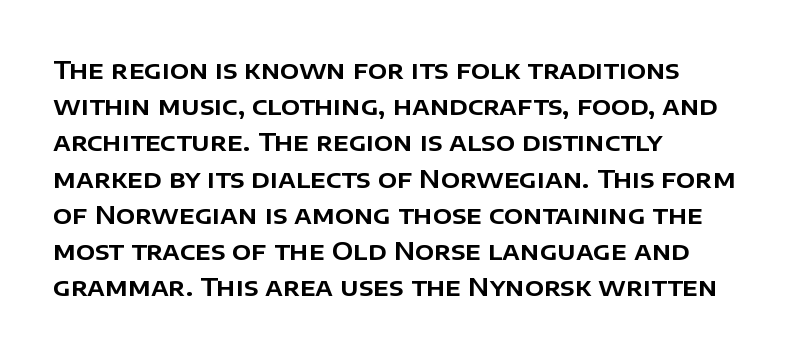
Q: Is the text italic (slanted)? A: No, it is upright.
Q: Is the text underlined? A: No.
Q: How is the paragraph aligned? A: Left-aligned.
Q: Is the spacing between letters normal or unusually wide? A: Normal.
Q: Is the spacing between lines tight, normal or loose? A: Normal.
